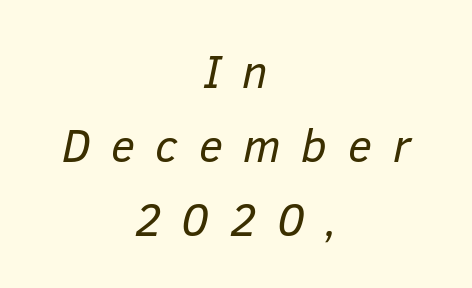
Horizontal alignment here is central, giving a formal, balanced look. Characters are canted at an angle relative to the baseline's perpendicular. Beneath every word, the page is bare. The letters look calm and open, with moderate or lighter stems. Short note: letters widely spaced.
